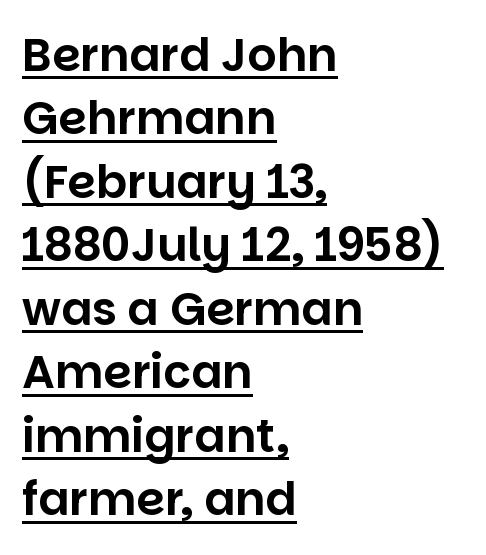
{"serif": "no", "italic": "no", "width": "normal", "stroke_contrast": "low", "x_height": "large", "monospaced": "no", "underline": "yes", "align": "left", "line_spacing": "normal", "line_spacing_ratio": 1.38, "letter_spacing": "normal", "letter_spacing_em": 0.0, "glyph_px": 46}
